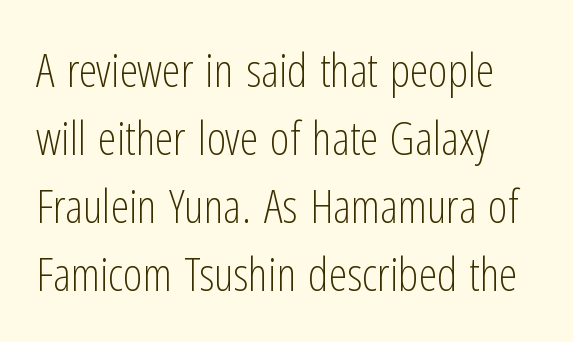
Quick note: interline space is typical. The letters advance in unequal steps, a hallmark of proportional type. Decoration check: the copy has no underline. Quick note: not italic, upright. In terms of letterform style, serifs are entirely absent.
